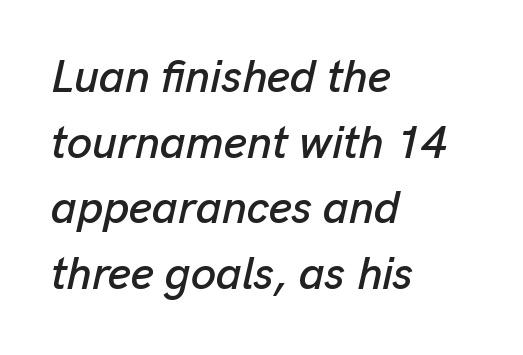
{"italic": "yes", "lean": "right", "slant_degrees": 13, "width": "normal", "stroke_contrast": "low", "x_height": "medium", "monospaced": "no", "underline": "no", "align": "left", "line_spacing": "normal", "line_spacing_ratio": 1.46, "letter_spacing": "normal", "letter_spacing_em": 0.0, "glyph_px": 45}
